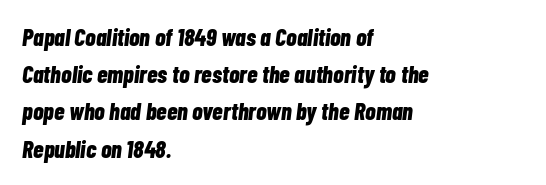
The image shows 24 px bold type, italic (leaning right); set left-aligned, normal line spacing (1.55x), normal letter spacing, not underlined.
